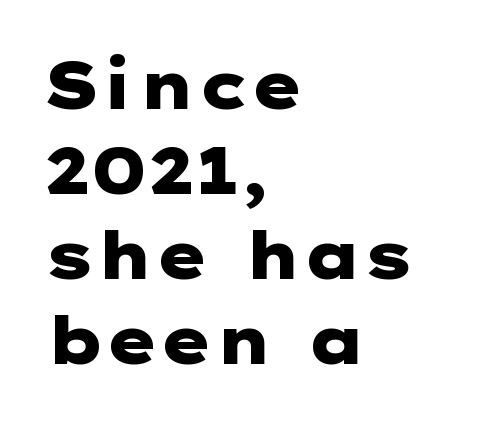
{"serif": "no", "italic": "no", "bold": "yes", "weight": "heavy", "width": "wide", "stroke_contrast": "low", "x_height": "medium", "underline": "no", "align": "left", "line_spacing": "normal", "line_spacing_ratio": 1.31, "letter_spacing": "normal", "letter_spacing_em": 0.0, "glyph_px": 65}
